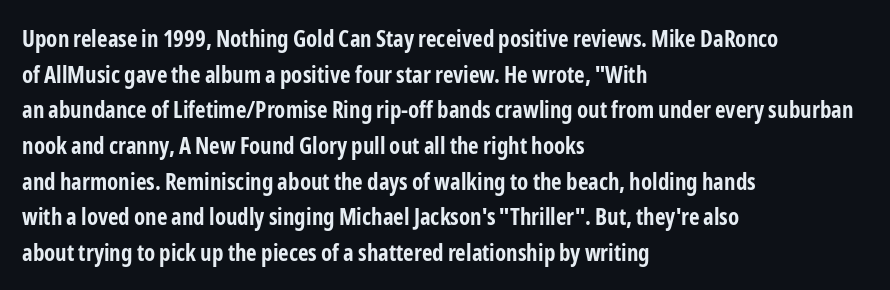
{"italic": "no", "bold": "yes", "underline": "no", "align": "left", "line_spacing": "normal", "line_spacing_ratio": 1.55, "letter_spacing": "normal", "letter_spacing_em": 0.0, "glyph_px": 23}
